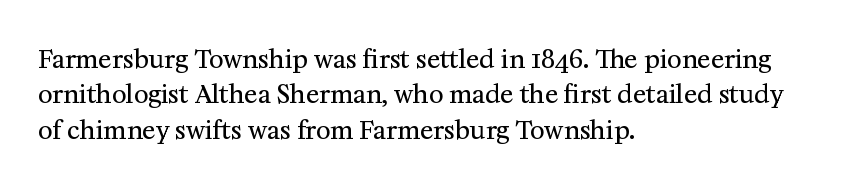
{"italic": "no", "bold": "no", "underline": "no", "align": "left", "line_spacing": "normal", "line_spacing_ratio": 1.42, "letter_spacing": "normal", "letter_spacing_em": 0.0, "glyph_px": 25}
